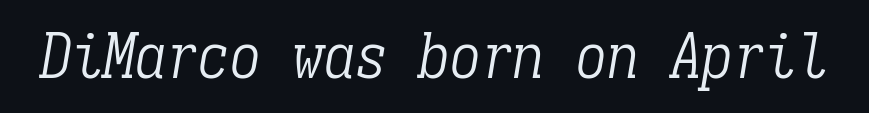
The passage shown has conventional tracking throughout. Descenders are the only things crossing below the line. Is the stroke heavy? The answer is a plain regular-or-lighter. Observe the lean: these are italic letterforms. The characters display serif detailing at their extremities. Is this a fixed-width face? Yes — each glyph sits in an identical cell.
